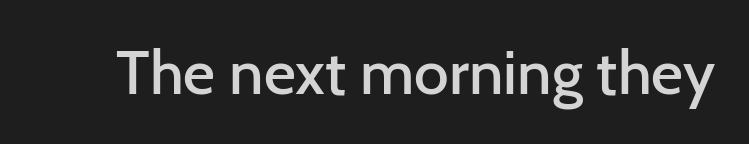
The image shows 62 px semibold sans-serif type, upright; set normal letter spacing, not underlined; low stroke contrast and a medium x-height.
